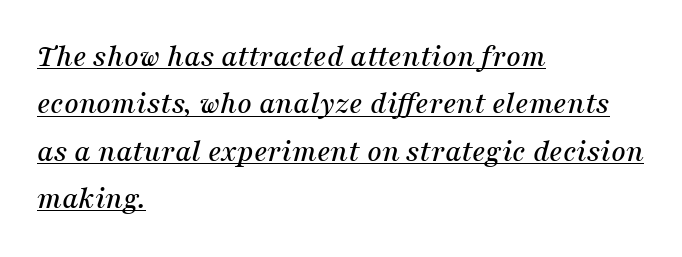
Q: Is the text italic (slanted)? A: Yes, it leans right by about 16 degrees.
Q: Is the typeface a serif or a sans-serif typeface? A: Serif.
Q: Is the text underlined? A: Yes.
Q: How is the paragraph aligned? A: Left-aligned.
Q: Is the spacing between letters normal or unusually wide? A: Normal.
Q: Is the spacing between lines tight, normal or loose? A: Normal.
Q: Width (condensed, normal, or wide)? A: Normal.
Q: Stroke contrast? A: Medium.
Q: x-height? A: Medium.
Q: Monospaced? A: No.
